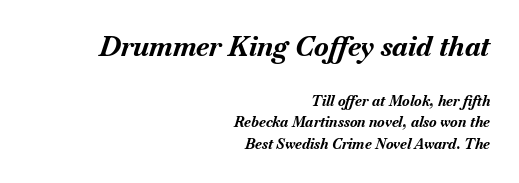
The image shows 27 px bold type, italic (leaning right); set right-aligned, normal line spacing (1.53x), normal letter spacing, not underlined; the first (top) block is 1.93x larger.
